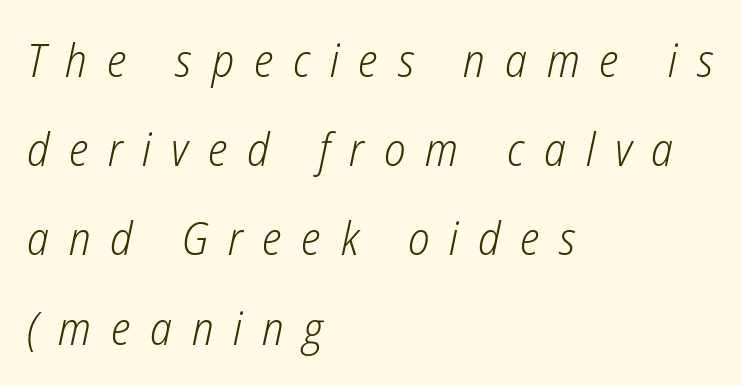
The lines are quadded left. Proportional: the letters do not fall into vertical columns. Stems here are at most as thick as an everyday book face. One glance says open: line gaps are wider than usual. Letter spacing: wide. Does the lettering tilt? It does — this is italic.
